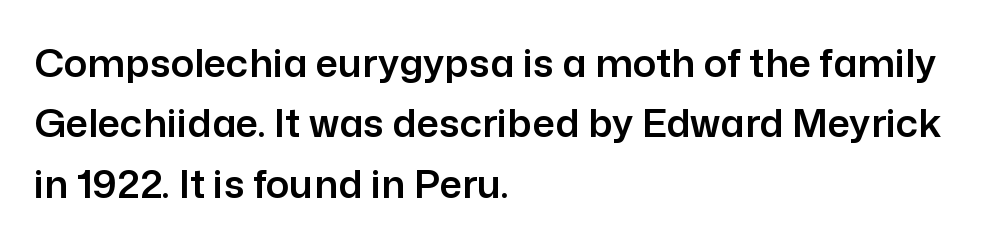
Q: Is the text italic (slanted)? A: No, it is upright.
Q: Is the typeface a serif or a sans-serif typeface? A: Sans-serif.
Q: Is the text underlined? A: No.
Q: How is the paragraph aligned? A: Left-aligned.
Q: Is the spacing between letters normal or unusually wide? A: Normal.
Q: Is the spacing between lines tight, normal or loose? A: Normal.
Q: Width (condensed, normal, or wide)? A: Normal.
Q: Stroke contrast? A: Low.
Q: x-height? A: Medium.
Q: Monospaced? A: No.
